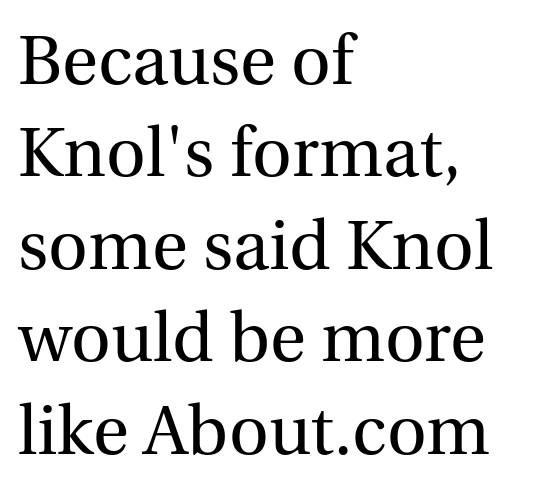
Q: Is the text bold? A: No.
Q: Is the text italic (slanted)? A: No, it is upright.
Q: Is the typeface a serif or a sans-serif typeface? A: Serif.
Q: Is the text underlined? A: No.
Q: How is the paragraph aligned? A: Left-aligned.
Q: Is the spacing between letters normal or unusually wide? A: Normal.
Q: Is the spacing between lines tight, normal or loose? A: Normal.
Q: Width (condensed, normal, or wide)? A: Normal.
Q: x-height? A: Medium.
Q: Monospaced? A: No.
